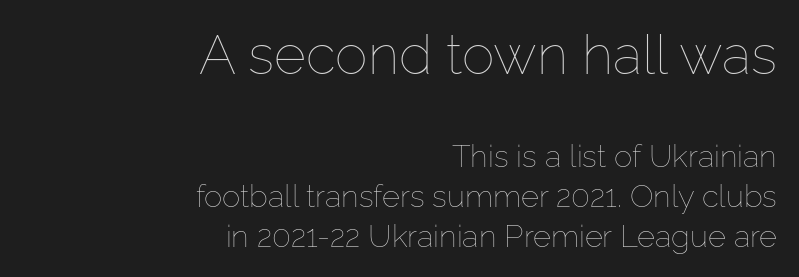
Compared with typical body copy, the letter spacing here is the same. Between these two stacked blocks, the higher one wins on size. A clean baseline with only descenders dipping below it. The passage shown is typed in a proportional face where columns would drift. This block has exactly the height ordinary leading produces. A flush-right, rag-left setting is used for this passage.
